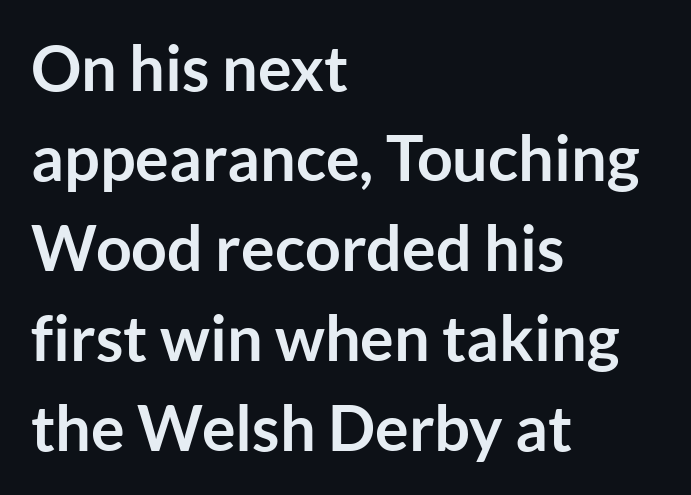
{"serif": "no", "italic": "no", "bold": "yes", "weight": "semibold", "width": "normal", "stroke_contrast": "low", "x_height": "medium", "monospaced": "no", "underline": "no", "align": "left", "line_spacing": "normal", "line_spacing_ratio": 1.43, "letter_spacing": "normal", "letter_spacing_em": 0.0, "glyph_px": 63}
